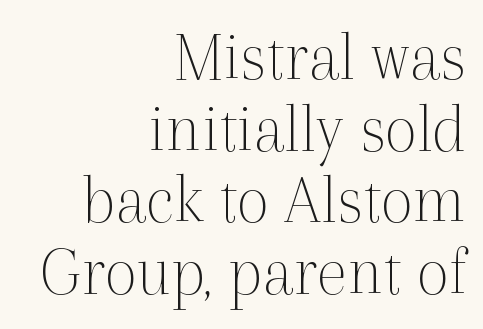
Right-aligned paragraph, ragged on the left. This is roman type, the default non-slanted kind. The line-height multiplier appears low, near solid setting. Heaviness? Minimal to ordinary, like unemphasized prose. The rendering uses natural spacing where letterforms have individual widths.
